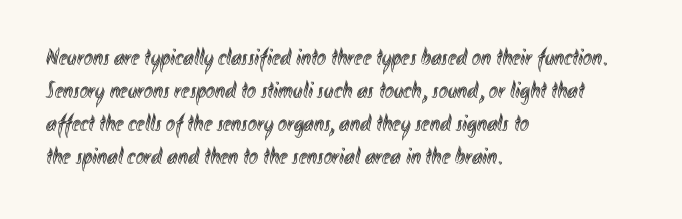
The image shows 24 px text type; set left-aligned, normal line spacing (1.38x), normal letter spacing, not underlined.
